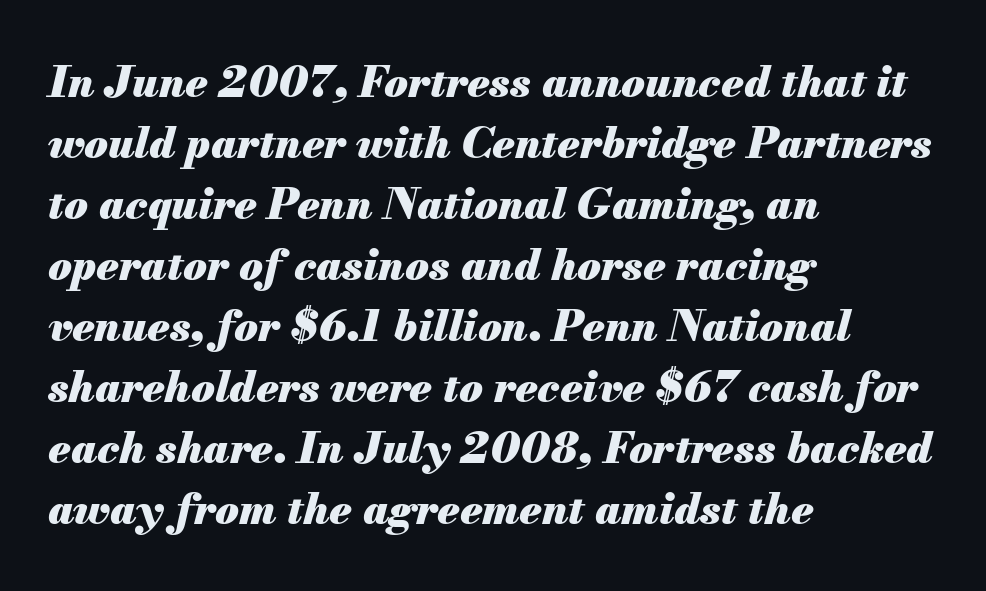
Q: Is the text bold? A: Yes.
Q: Is the text italic (slanted)? A: Yes, it leans right by about 13 degrees.
Q: Is the text underlined? A: No.
Q: How is the paragraph aligned? A: Left-aligned.
Q: Is the spacing between letters normal or unusually wide? A: Normal.
Q: Is the spacing between lines tight, normal or loose? A: Normal.
Q: Width (condensed, normal, or wide)? A: Normal.
Q: Stroke contrast? A: Medium.
Q: x-height? A: Small.
Q: Monospaced? A: No.
